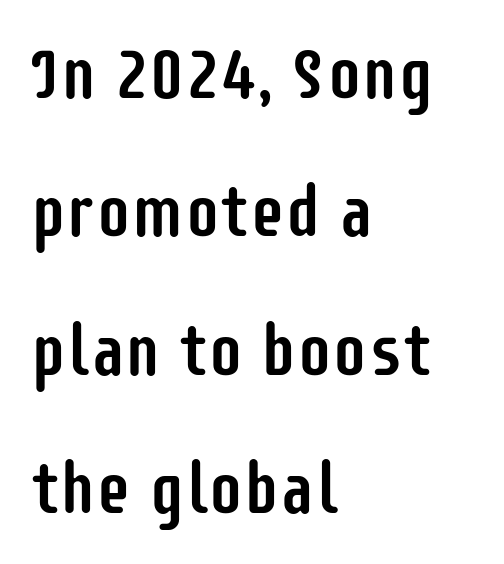
Glyph-to-glyph distance matches everyday printed text. Ascenders rise straight up at ninety degrees. Anything drawn beneath the words? Only blank space. The setting favours the left margin, as ordinary paragraphs usually do.
